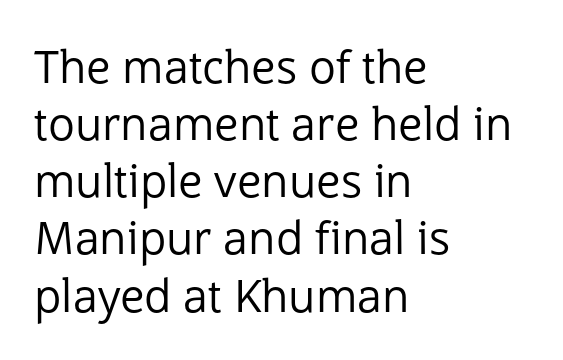
The image shows 45 px regular-weight sans-serif type, upright; set left-aligned, normal line spacing (1.27x), normal letter spacing, not underlined; low stroke contrast and a medium x-height.
